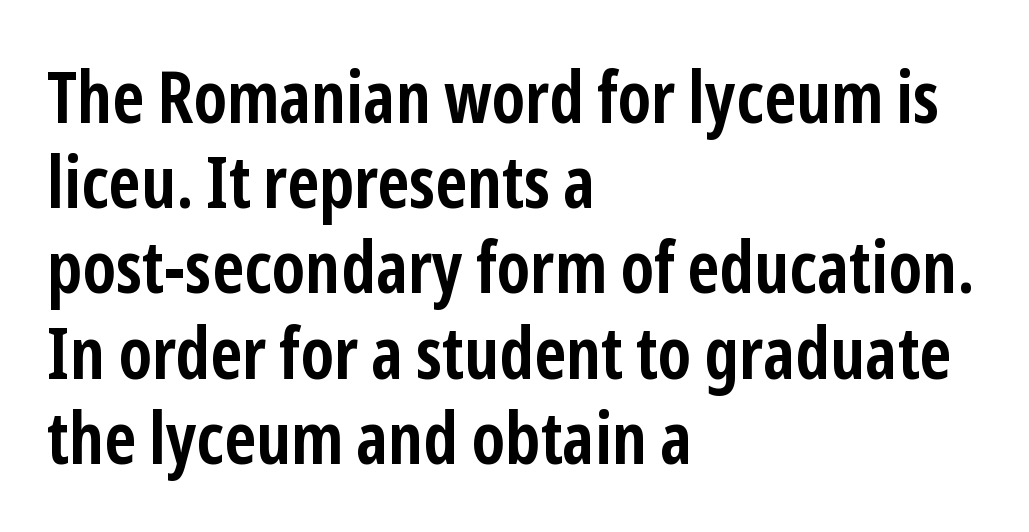
{"serif": "no", "italic": "no", "bold": "yes", "weight": "semibold", "width": "condensed", "stroke_contrast": "low", "x_height": "medium", "monospaced": "no", "underline": "no", "align": "left", "line_spacing_ratio": 1.2, "letter_spacing": "normal", "letter_spacing_em": 0.0, "glyph_px": 71}
